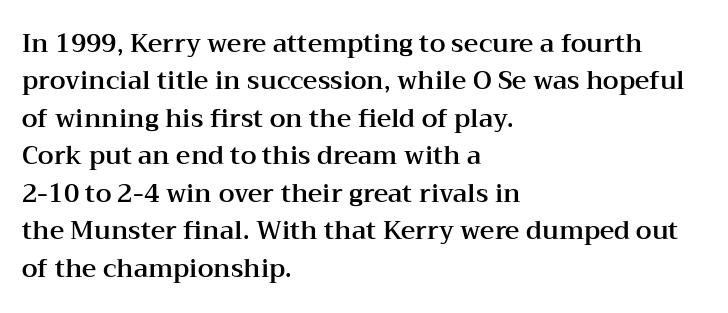
Q: Is the text italic (slanted)? A: No, it is upright.
Q: Is the text underlined? A: No.
Q: How is the paragraph aligned? A: Left-aligned.
Q: Is the spacing between letters normal or unusually wide? A: Normal.
Q: Is the spacing between lines tight, normal or loose? A: Normal.
